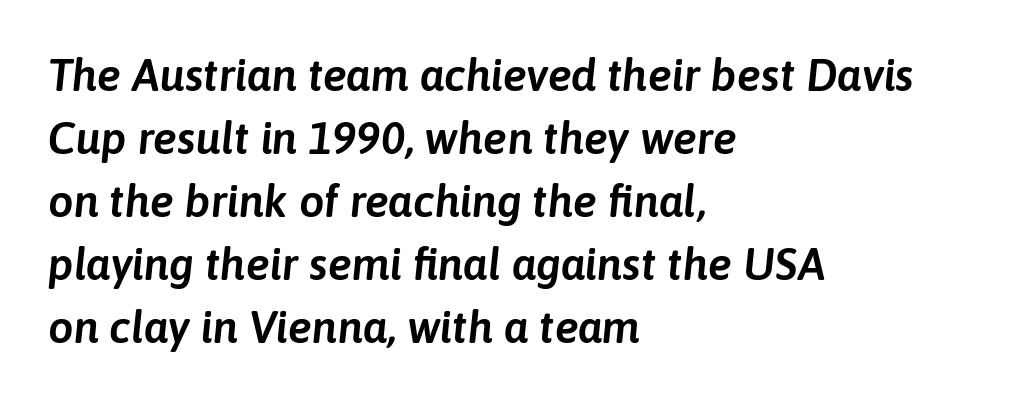
Q: Is the text italic (slanted)? A: Yes, it leans right by about 6 degrees.
Q: Is the text underlined? A: No.
Q: How is the paragraph aligned? A: Left-aligned.
Q: Is the spacing between letters normal or unusually wide? A: Normal.
Q: Is the spacing between lines tight, normal or loose? A: Normal.
Q: Width (condensed, normal, or wide)? A: Normal.
Q: Stroke contrast? A: Low.
Q: x-height? A: Medium.
Q: Monospaced? A: No.
